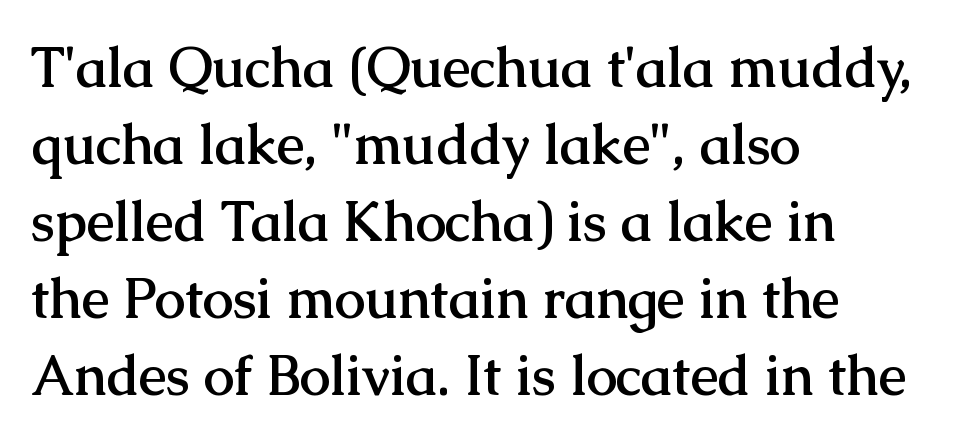
The image shows 55 px semibold serif type, upright; set left-aligned, normal line spacing (1.4x), normal letter spacing, not underlined; medium stroke contrast and a medium x-height.
